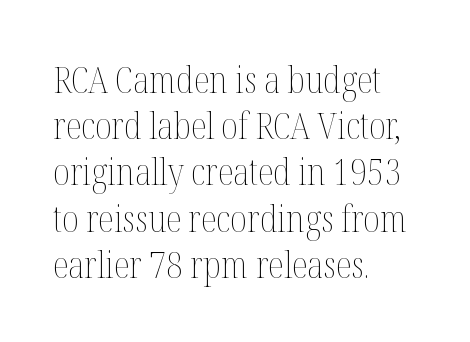
The image shows 37 px thin, condensed type, upright; set left-aligned, normal line spacing (1.25x), normal letter spacing, not underlined; medium stroke contrast and a medium x-height.
